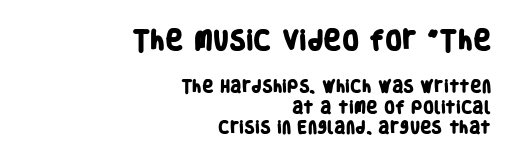
Typeset ragged left — the right edge is the straight one. The face used here appears at its bigger size in the upper chunk. The zone under the glyphs is completely vacant. As a designer I'd log this as weight 700, bold. Students, note that the glyphs here touch the page at normal intervals.
